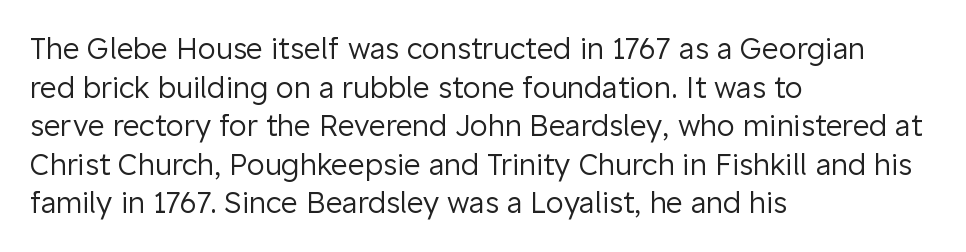
Q: Is the text bold? A: No.
Q: Is the text italic (slanted)? A: No, it is upright.
Q: Is the typeface a serif or a sans-serif typeface? A: Sans-serif.
Q: Is the text underlined? A: No.
Q: How is the paragraph aligned? A: Left-aligned.
Q: Is the spacing between letters normal or unusually wide? A: Normal.
Q: Is the spacing between lines tight, normal or loose? A: Normal.
Q: Width (condensed, normal, or wide)? A: Normal.
Q: Stroke contrast? A: Low.
Q: x-height? A: Medium.
Q: Monospaced? A: No.
